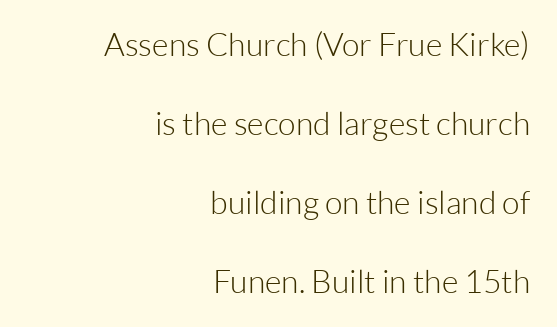
The image shows 32 px light sans-serif type, upright; set right-aligned, loose line spacing (2.47x), normal letter spacing, not underlined; low stroke contrast and a medium x-height.
